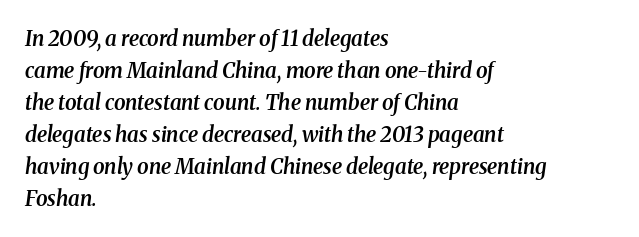
{"italic": "yes", "lean": "right", "slant_degrees": 8, "bold": "semi", "underline": "no", "align": "left", "line_spacing": "normal", "line_spacing_ratio": 1.52, "letter_spacing": "normal", "letter_spacing_em": 0.0, "glyph_px": 21}
